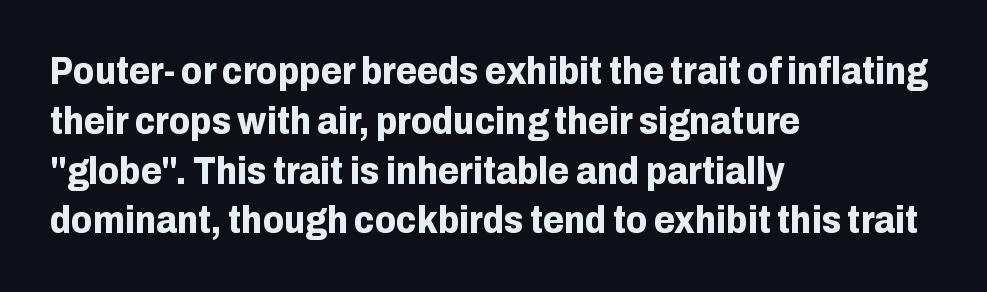
Q: Is the text bold? A: Yes.
Q: Is the text italic (slanted)? A: No, it is upright.
Q: Is the typeface a serif or a sans-serif typeface? A: Sans-serif.
Q: Is the text underlined? A: No.
Q: How is the paragraph aligned? A: Left-aligned.
Q: Is the spacing between letters normal or unusually wide? A: Normal.
Q: Is the spacing between lines tight, normal or loose? A: Normal.
Q: Width (condensed, normal, or wide)? A: Normal.
Q: Stroke contrast? A: Low.
Q: x-height? A: Medium.
Q: Monospaced? A: No.
